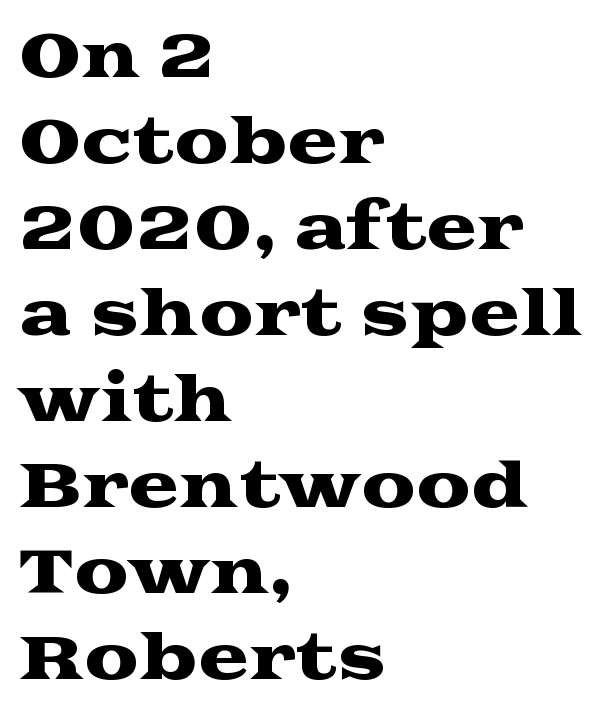
{"serif": "yes", "italic": "no", "width": "wide", "stroke_contrast": "medium", "x_height": "medium", "monospaced": "no", "underline": "no", "align": "left", "line_spacing": "normal", "line_spacing_ratio": 1.41, "letter_spacing": "normal", "letter_spacing_em": 0.0, "glyph_px": 61}
